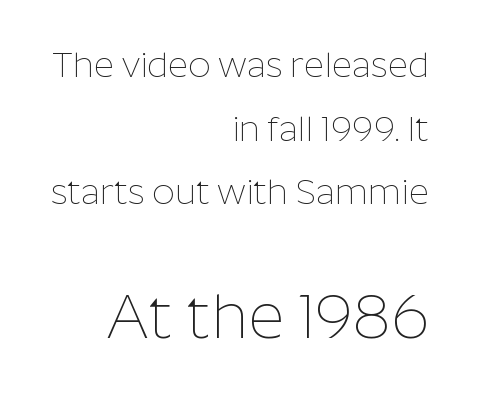
Type style note: lacks serifs. This is roman type, the default non-slanted kind. A quiet, ordinary-to-light weight characterises the typeface. You could not count columns in this text — the font is proportionally spaced.
